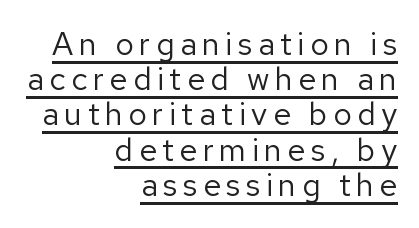
Q: Is the text bold? A: No.
Q: Is the text italic (slanted)? A: No, it is upright.
Q: Is the typeface a serif or a sans-serif typeface? A: Sans-serif.
Q: Is the text underlined? A: Yes.
Q: How is the paragraph aligned? A: Right-aligned.
Q: Is the spacing between lines tight, normal or loose? A: Tight.
Q: Width (condensed, normal, or wide)? A: Normal.
Q: Stroke contrast? A: Low.
Q: x-height? A: Medium.
Q: Monospaced? A: No.
